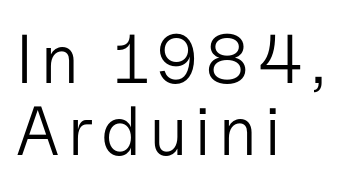
Q: Is the text bold? A: No.
Q: Is the text italic (slanted)? A: No, it is upright.
Q: Is the typeface a serif or a sans-serif typeface? A: Sans-serif.
Q: Is the text underlined? A: No.
Q: How is the paragraph aligned? A: Left-aligned.
Q: Is the spacing between lines tight, normal or loose? A: Tight.
Q: Width (condensed, normal, or wide)? A: Normal.
Q: Stroke contrast? A: Low.
Q: x-height? A: Medium.
Q: Monospaced? A: No.
